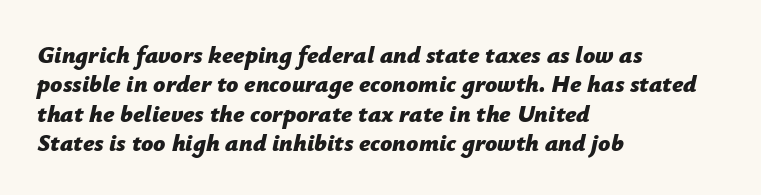
{"italic": "yes", "lean": "right", "slant_degrees": 12, "bold": "yes", "underline": "no", "align": "left", "line_spacing_ratio": 1.22, "letter_spacing": "normal", "letter_spacing_em": 0.0, "glyph_px": 24}
